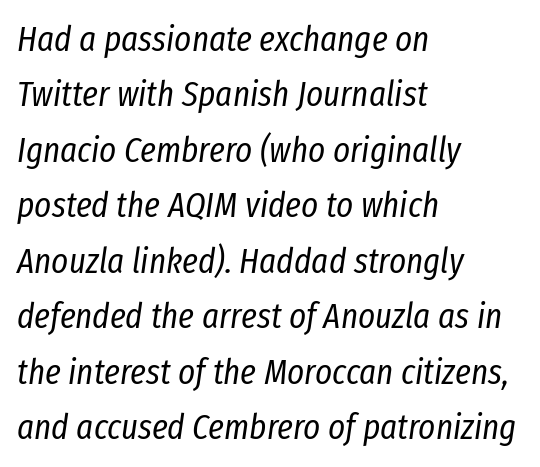
Q: Is the text bold? A: No.
Q: Is the text italic (slanted)? A: Yes, it leans right by about 8 degrees.
Q: Is the text underlined? A: No.
Q: How is the paragraph aligned? A: Left-aligned.
Q: Is the spacing between letters normal or unusually wide? A: Normal.
Q: Is the spacing between lines tight, normal or loose? A: Normal.
Q: Width (condensed, normal, or wide)? A: Condensed.
Q: Stroke contrast? A: Low.
Q: x-height? A: Medium.
Q: Monospaced? A: No.
